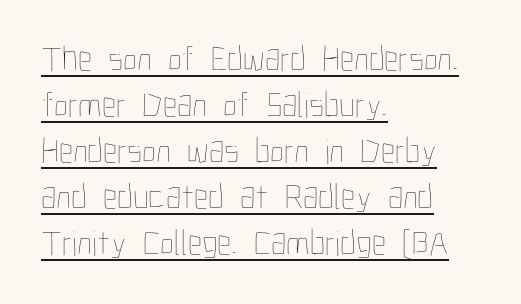
{"italic": "no", "bold": "no", "weight": "thin", "width": "condensed", "stroke_contrast": "low", "x_height": "medium", "monospaced": "no", "underline": "yes", "align": "left", "line_spacing": "normal", "line_spacing_ratio": 1.28, "letter_spacing": "normal", "letter_spacing_em": 0.0, "glyph_px": 36}
